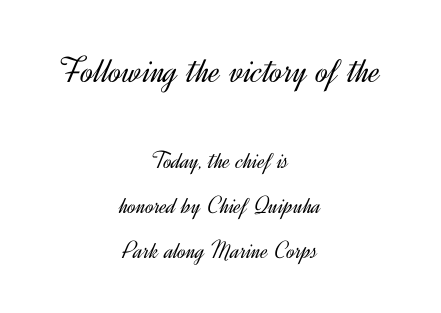
The image shows 38 px light sans-serif type; set centered, line spacing 1.79x, normal letter spacing, not underlined; the first (top) block is 1.52x larger; a small x-height.
